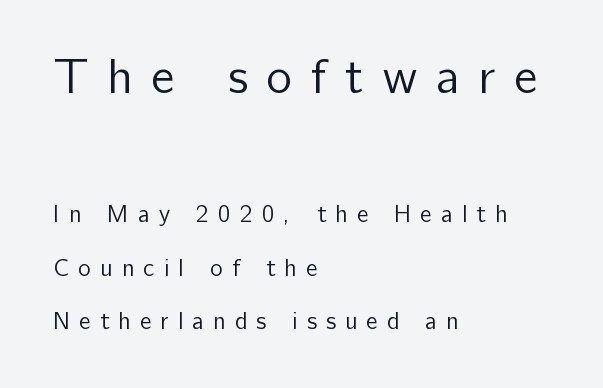
{"serif": "no", "italic": "no", "bold": "no", "weight": "regular", "width": "normal", "stroke_contrast": "low", "x_height": "medium", "monospaced": "no", "underline": "no", "align": "left", "line_spacing": "loose", "line_spacing_ratio": 2.24, "letter_spacing": "wide", "letter_spacing_em": 0.38, "larger_block": "first", "size_ratio": 2.04, "glyph_px": 49}
